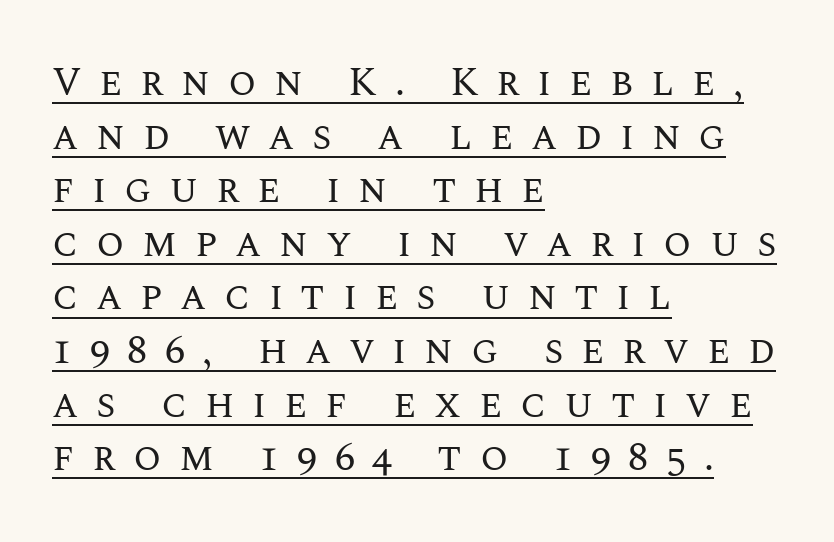
Character widths vary here, with narrow letters taking less room than wide ones. Visually the block forms a straight wall on the left and a jagged coastline on the right. Do the letters lean? They stand straight. Tracking here is generous; glyphs stand well apart from one another. A typesetter would call this leading conventional body-copy spacing.
